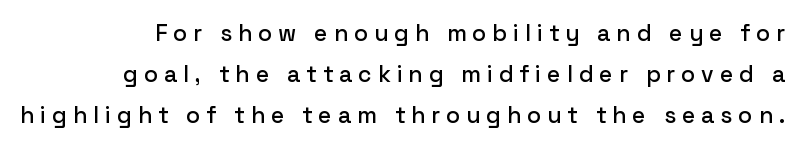
The image shows 23 px text type, upright; set line spacing 1.79x, unusually wide letter spacing (+0.26 em), not underlined.
